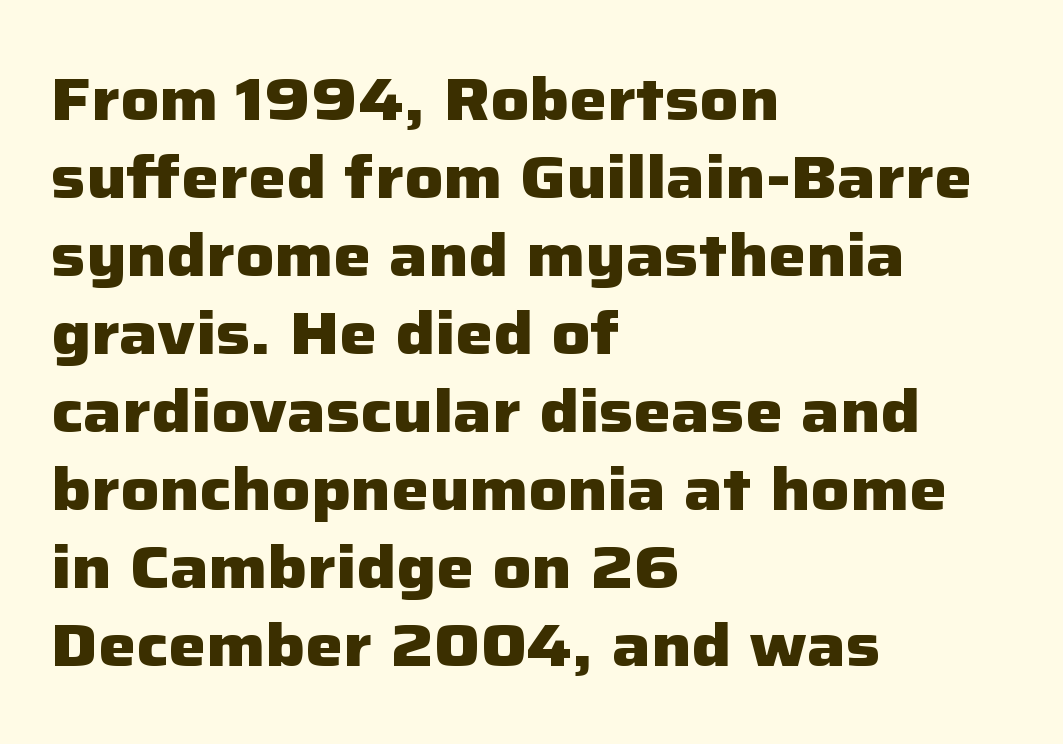
{"serif": "no", "italic": "no", "bold": "yes", "weight": "heavy", "width": "normal", "stroke_contrast": "low", "x_height": "medium", "monospaced": "no", "underline": "no", "align": "left", "line_spacing": "normal", "line_spacing_ratio": 1.3, "letter_spacing": "normal", "letter_spacing_em": 0.0, "glyph_px": 60}
